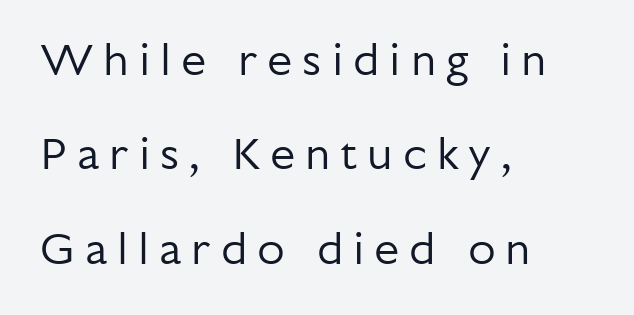
{"serif": "no", "italic": "no", "bold": "no", "weight": "regular", "width": "normal", "stroke_contrast": "low", "x_height": "medium", "monospaced": "no", "underline": "no", "align": "left", "line_spacing": "loose", "line_spacing_ratio": 2.1, "letter_spacing": "wide", "letter_spacing_em": 0.22, "glyph_px": 45}
